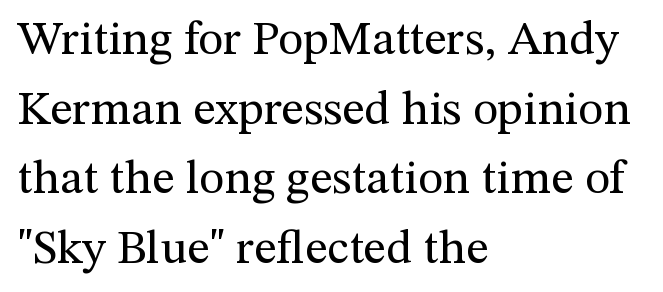
These lines sit exactly where default settings would place them. Caption: face not bold, strokes unweighted. The font's upright variant was chosen for this text. The face used here is proportionally spaced, like ordinary book or web type. Words appear dense and cohesive because spacing is normal. Leftover space on each line is placed entirely after the last word.
